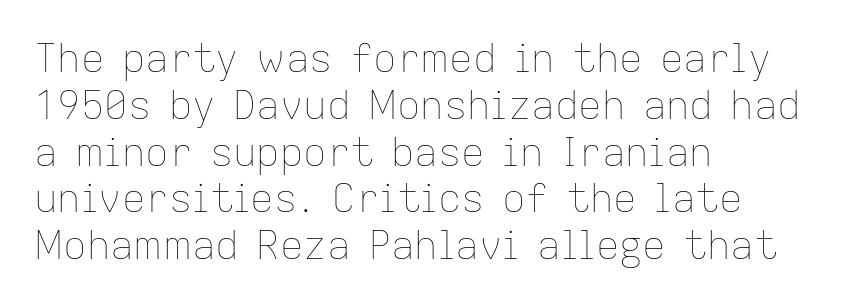
The compositor pushed each line to the left boundary. These lines keep a tight, regular rhythm from letter to letter. Is this a fixed-width face? No — the glyphs have proportional, varying widths. The passage shown is not bold in any degree. The specimen reads as upright at a glance.
